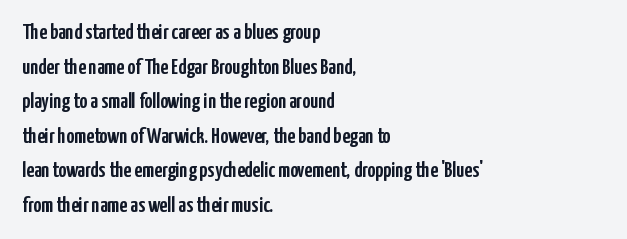
{"italic": "no", "underline": "no", "align": "left", "line_spacing": "normal", "line_spacing_ratio": 1.57, "letter_spacing": "normal", "letter_spacing_em": 0.0, "glyph_px": 22}
